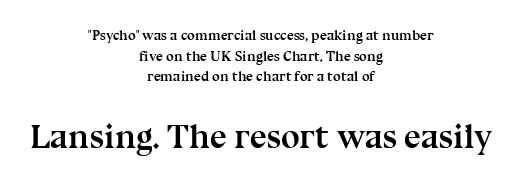
The characters display serif detailing at their extremities. One-word summary of the alignment: center. The emphasis by scale lands on block number two, below. How would I describe the line gaps? Plain and ordinary. Here the designer chose a conventional face with non-uniform glyph widths. Every letter is thick-stroked: bold, no question.
